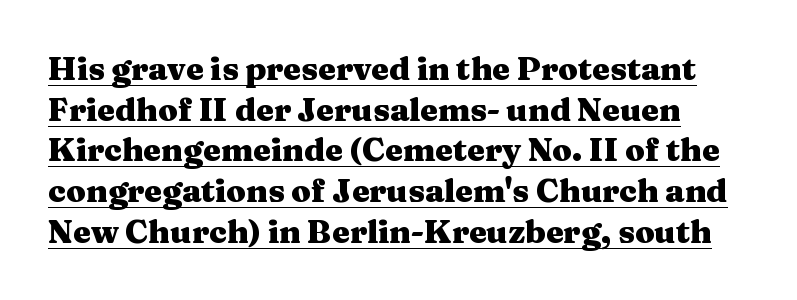
Q: Is the text bold? A: Yes.
Q: Is the text italic (slanted)? A: No, it is upright.
Q: Is the typeface a serif or a sans-serif typeface? A: Serif.
Q: Is the text underlined? A: Yes.
Q: Is the spacing between letters normal or unusually wide? A: Normal.
Q: Is the spacing between lines tight, normal or loose? A: Normal.
Q: Width (condensed, normal, or wide)? A: Wide.
Q: Stroke contrast? A: Medium.
Q: x-height? A: Medium.
Q: Monospaced? A: No.
